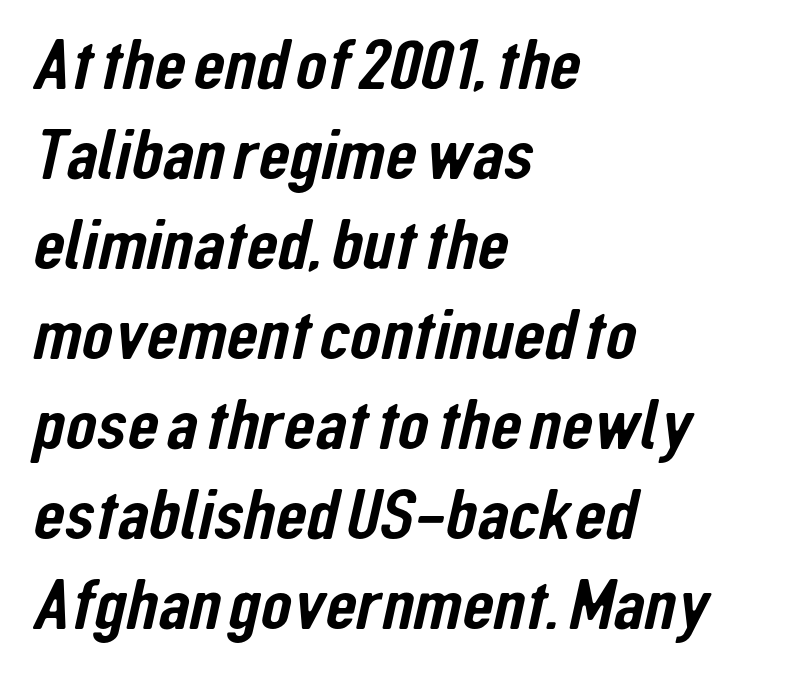
Each letter's strokes conclude bluntly, with no projecting serifs. The passage shown is typed in a proportional face where columns would drift. The glyphs are unaccompanied by any horizontal stroke below them. These lines stack with their left ends in a neat column. The rendering keeps characters at their native spacing. Each new line begins a customary step beneath the previous one.
